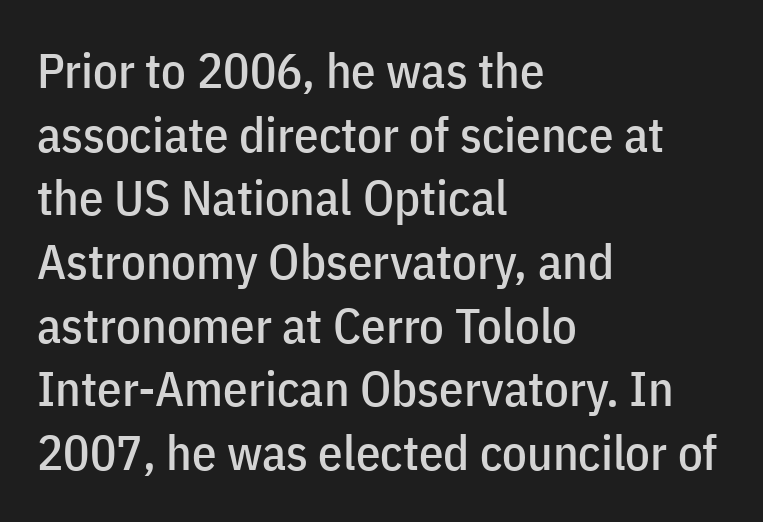
Q: Is the text italic (slanted)? A: No, it is upright.
Q: Is the typeface a serif or a sans-serif typeface? A: Sans-serif.
Q: Is the text underlined? A: No.
Q: How is the paragraph aligned? A: Left-aligned.
Q: Is the spacing between letters normal or unusually wide? A: Normal.
Q: Is the spacing between lines tight, normal or loose? A: Normal.
Q: Width (condensed, normal, or wide)? A: Condensed.
Q: Stroke contrast? A: Low.
Q: x-height? A: Medium.
Q: Monospaced? A: No.
